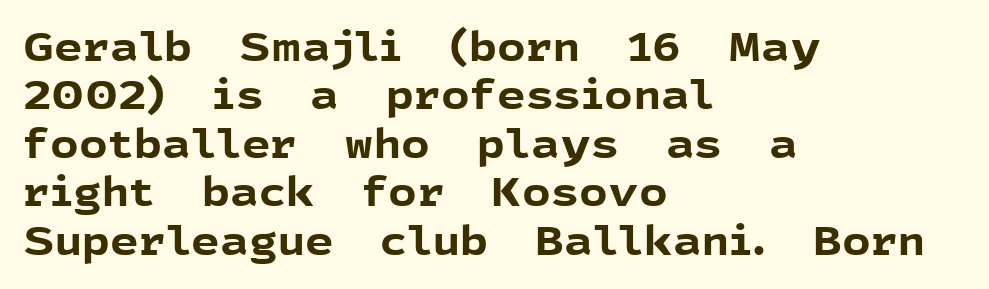
The image shows 40 px bold sans-serif type, upright; set left-aligned, line spacing 1.21x, normal letter spacing, not underlined; a medium x-height.
